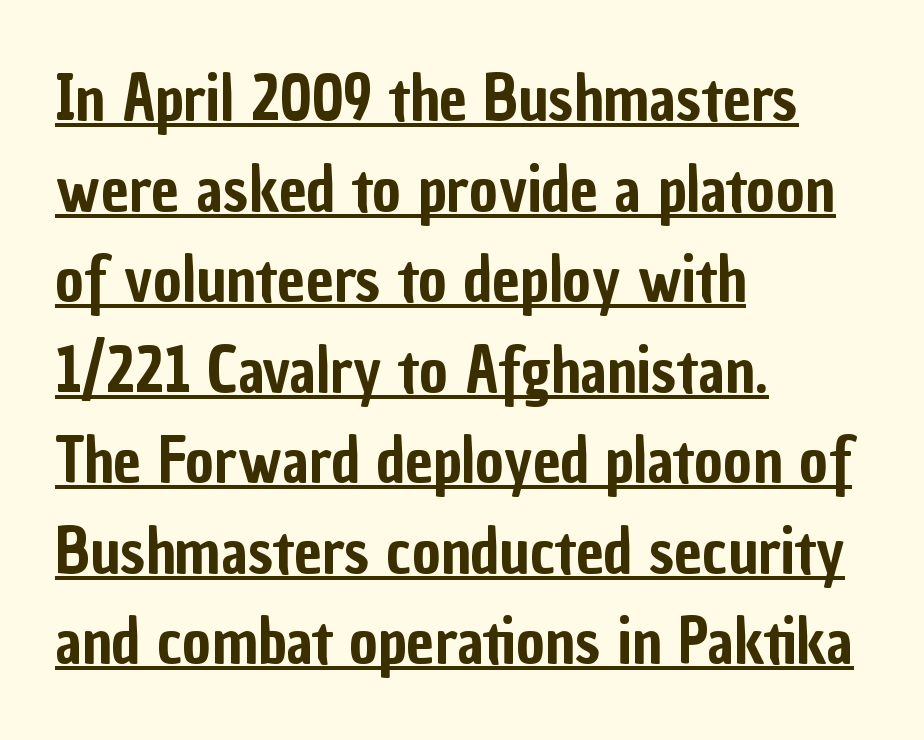
{"serif": "no", "italic": "no", "width": "condensed", "stroke_contrast": "low", "x_height": "medium", "monospaced": "no", "underline": "yes", "align": "left", "line_spacing": "normal", "line_spacing_ratio": 1.46, "letter_spacing": "normal", "letter_spacing_em": 0.0, "glyph_px": 62}
